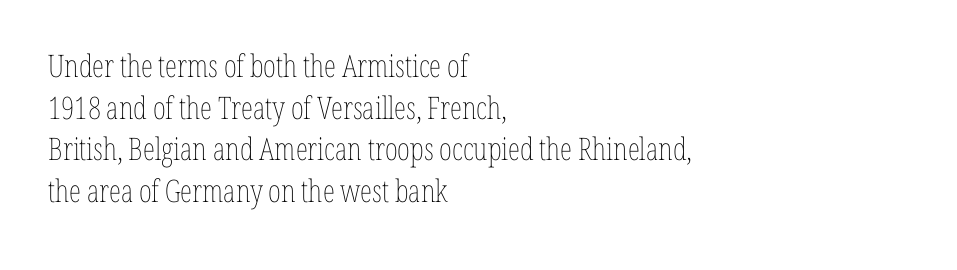
Q: Is the text bold? A: No.
Q: Is the text italic (slanted)? A: No, it is upright.
Q: Is the text underlined? A: No.
Q: How is the paragraph aligned? A: Left-aligned.
Q: Is the spacing between letters normal or unusually wide? A: Normal.
Q: Is the spacing between lines tight, normal or loose? A: Normal.
Q: Width (condensed, normal, or wide)? A: Condensed.
Q: Stroke contrast? A: Low.
Q: x-height? A: Medium.
Q: Monospaced? A: No.
